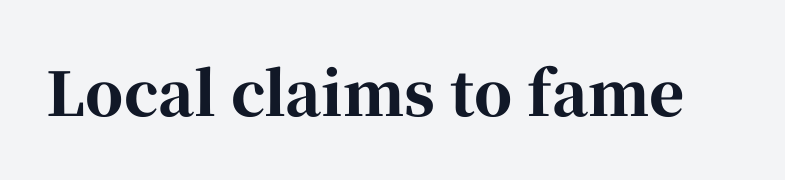
Q: Is the text bold? A: Yes.
Q: Is the text italic (slanted)? A: No, it is upright.
Q: Is the typeface a serif or a sans-serif typeface? A: Serif.
Q: Is the text underlined? A: No.
Q: Is the spacing between letters normal or unusually wide? A: Normal.
Q: Width (condensed, normal, or wide)? A: Normal.
Q: Stroke contrast? A: High.
Q: x-height? A: Medium.
Q: Monospaced? A: No.
